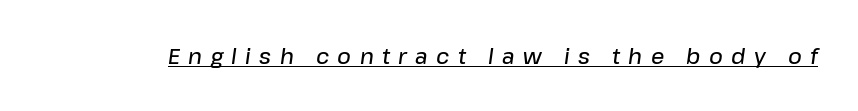
{"italic": "yes", "lean": "right", "slant_degrees": 8, "bold": "semi", "underline": "yes", "letter_spacing": "wide", "letter_spacing_em": 0.4, "glyph_px": 21}
